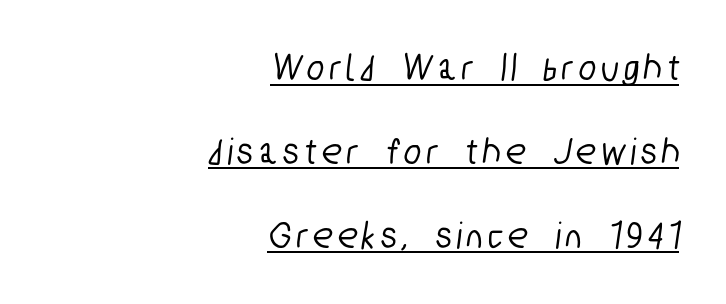
Q: Is the typeface a serif or a sans-serif typeface? A: Sans-serif.
Q: Is the text underlined? A: Yes.
Q: How is the paragraph aligned? A: Right-aligned.
Q: Is the spacing between lines tight, normal or loose? A: Loose.
Q: Width (condensed, normal, or wide)? A: Condensed.
Q: Stroke contrast? A: Low.
Q: x-height? A: Medium.
Q: Monospaced? A: No.
